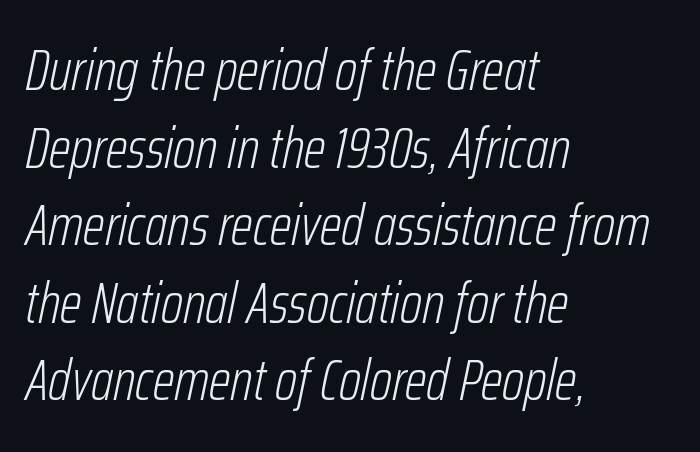
{"italic": "yes", "lean": "right", "slant_degrees": 12, "bold": "no", "weight": "light", "width": "condensed", "stroke_contrast": "low", "x_height": "medium", "monospaced": "no", "underline": "no", "align": "left", "line_spacing": "normal", "line_spacing_ratio": 1.36, "letter_spacing": "normal", "letter_spacing_em": 0.0, "glyph_px": 57}
